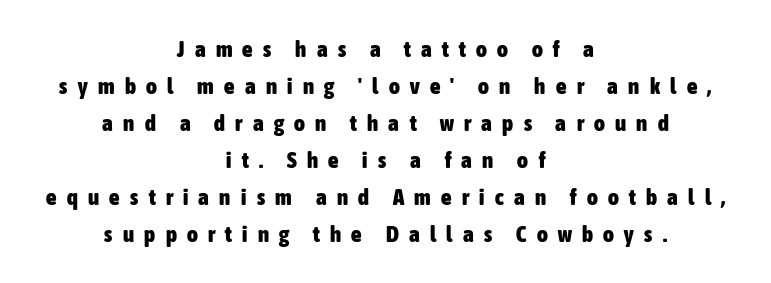
Q: Is the text bold? A: Yes.
Q: Is the text italic (slanted)? A: No, it is upright.
Q: Is the text underlined? A: No.
Q: How is the paragraph aligned? A: Centered.
Q: Is the spacing between letters normal or unusually wide? A: Unusually wide.
Q: Is the spacing between lines tight, normal or loose? A: Normal.
